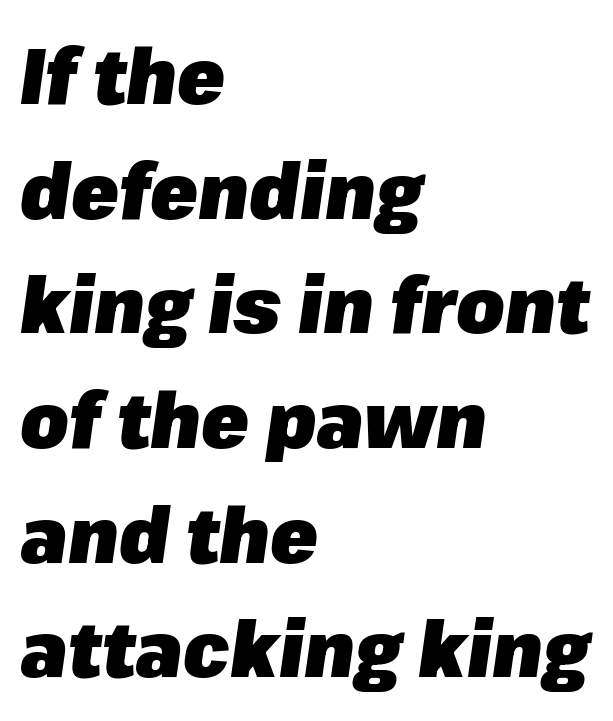
Q: Is the text bold? A: Yes.
Q: Is the text italic (slanted)? A: Yes, it leans right by about 8 degrees.
Q: Is the text underlined? A: No.
Q: How is the paragraph aligned? A: Left-aligned.
Q: Is the spacing between letters normal or unusually wide? A: Normal.
Q: Is the spacing between lines tight, normal or loose? A: Normal.
Q: Width (condensed, normal, or wide)? A: Normal.
Q: Stroke contrast? A: Low.
Q: x-height? A: Medium.
Q: Monospaced? A: No.
